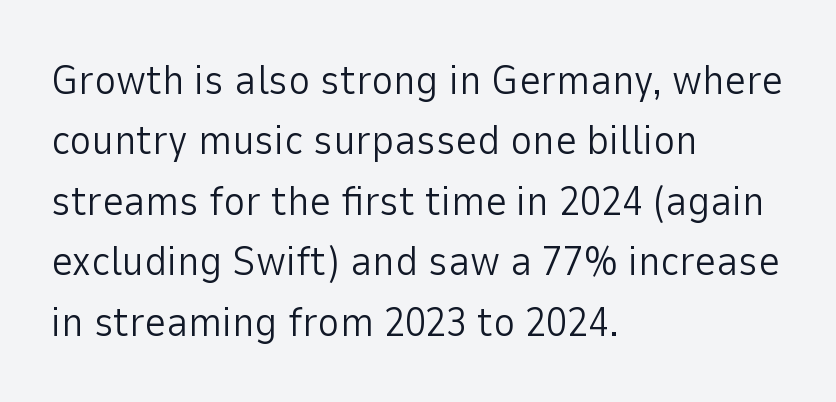
The font's upright variant was chosen for this text. This rendering uses left alignment, leaving the right contour irregular. Vertically, the passage feels balanced, rows spaced as you'd expect. The rendering keeps characters at their native spacing. This is not heavy type; no bold has been used.
